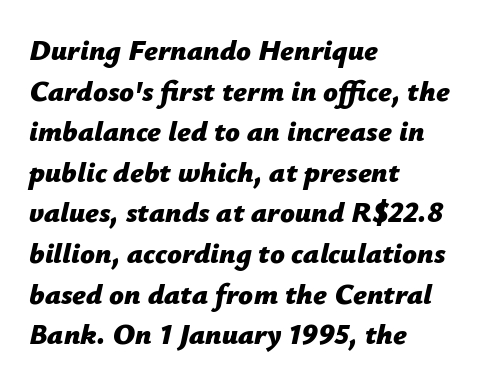
{"italic": "yes", "lean": "right", "slant_degrees": 12, "bold": "yes", "weight": "bold", "width": "normal", "stroke_contrast": "low", "x_height": "medium", "monospaced": "no", "underline": "no", "align": "left", "line_spacing": "normal", "line_spacing_ratio": 1.4, "letter_spacing": "normal", "letter_spacing_em": 0.0, "glyph_px": 29}
